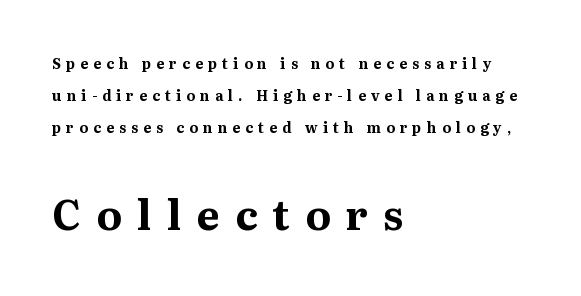
{"serif": "yes", "italic": "no", "bold": "yes", "weight": "bold", "width": "normal", "stroke_contrast": "medium", "x_height": "medium", "monospaced": "no", "underline": "no", "align": "left", "line_spacing": "loose", "line_spacing_ratio": 2.3, "letter_spacing": "wide", "letter_spacing_em": 0.37, "larger_block": "second", "size_ratio": 2.93, "glyph_px": 41}
